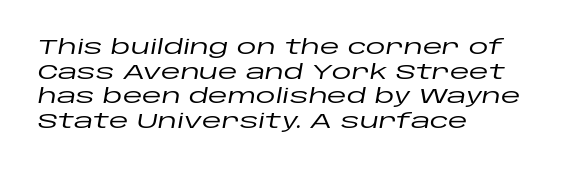
{"italic": "yes", "lean": "right", "slant_degrees": 10, "underline": "no", "align": "left", "line_spacing_ratio": 1.23, "letter_spacing": "normal", "letter_spacing_em": 0.0, "glyph_px": 20}
